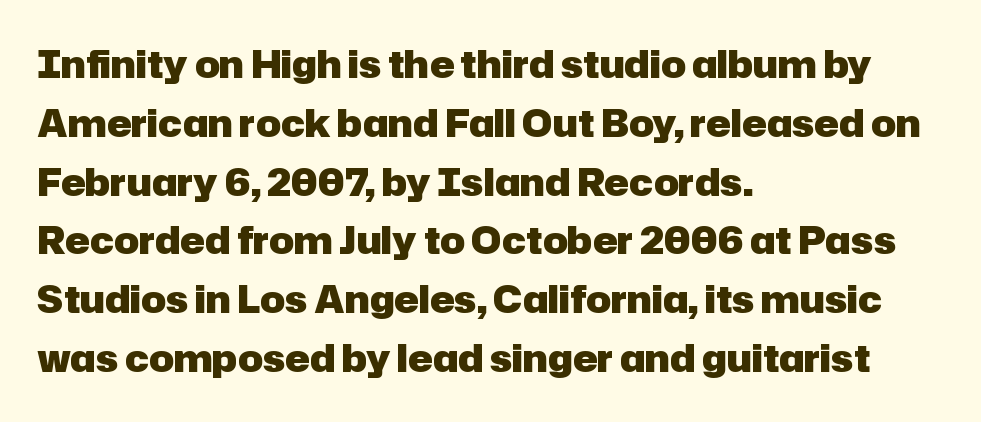
{"serif": "no", "italic": "no", "bold": "yes", "weight": "heavy", "width": "normal", "stroke_contrast": "low", "x_height": "medium", "monospaced": "no", "underline": "no", "align": "left", "line_spacing": "normal", "line_spacing_ratio": 1.59, "letter_spacing": "normal", "letter_spacing_em": 0.0, "glyph_px": 37}
